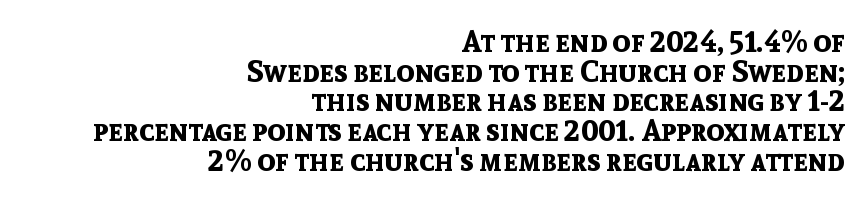
Q: Is the text bold? A: Yes.
Q: Is the text italic (slanted)? A: No, it is upright.
Q: Is the typeface a serif or a sans-serif typeface? A: Sans-serif.
Q: Is the text underlined? A: No.
Q: How is the paragraph aligned? A: Right-aligned.
Q: Is the spacing between letters normal or unusually wide? A: Normal.
Q: Is the spacing between lines tight, normal or loose? A: Tight.
Q: Width (condensed, normal, or wide)? A: Normal.
Q: x-height? A: Medium.
Q: Monospaced? A: No.
